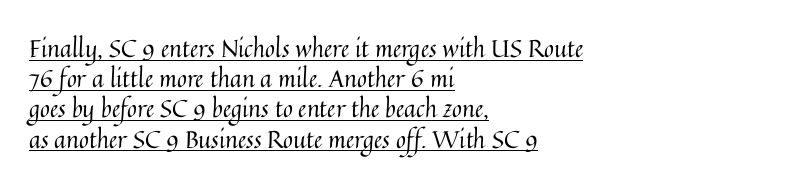
Interline gaps are of average width in this sample. The letterforms sit at book weight or below. Notice how the passage keeps a crisp vertical edge on the left only. Caption: lettering with a line underneath.
